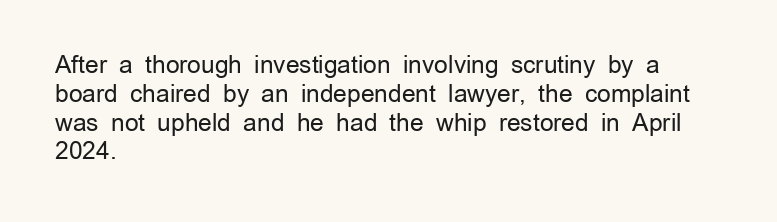
Q: Is the text bold? A: No.
Q: Is the text italic (slanted)? A: No, it is upright.
Q: Is the text underlined? A: No.
Q: How is the paragraph aligned? A: Left-aligned.
Q: Is the spacing between letters normal or unusually wide? A: Normal.
